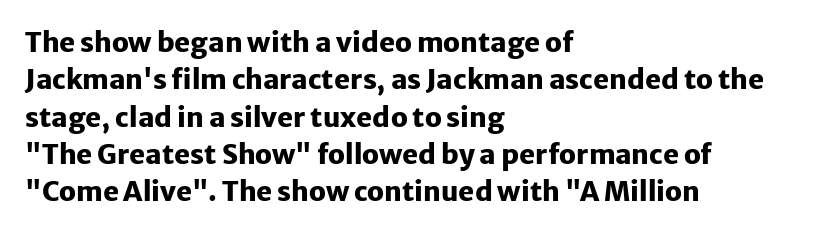
{"italic": "no", "bold": "yes", "underline": "no", "align": "left", "line_spacing": "normal", "line_spacing_ratio": 1.38, "letter_spacing": "normal", "letter_spacing_em": 0.0, "glyph_px": 27}
